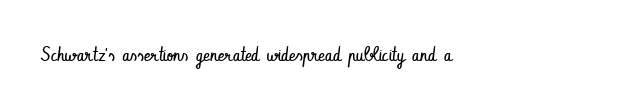
Just letters on the line, the space beneath them empty. Unlike italic type, these characters show no tilt at all. The line texture is even and compact thanks to regular tracking. The font is comparable to plain body text, perhaps lighter. Leftover space on each line is placed entirely after the last word.
